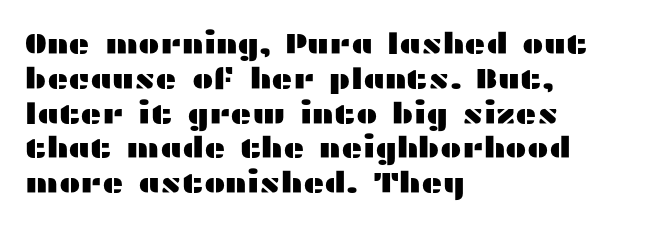
Inter-character spacing is left at the font's built-in metrics. Each letter keeps its own natural width here, so spacing adapts to shape. The letters stand straight up with perfectly vertical stems. Examine the stroke ends and you'll find no serifs.
